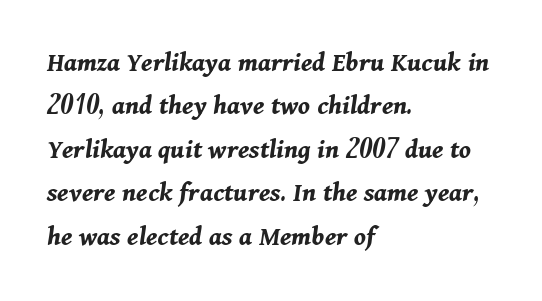
The image shows 28 px bold type, italic (leaning right); set left-aligned, normal line spacing (1.55x), normal letter spacing, not underlined; medium stroke contrast and a medium x-height.
